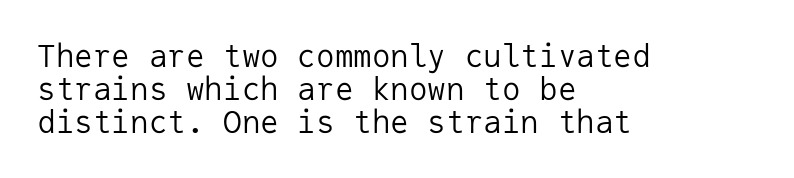
Q: Is the text bold? A: No.
Q: Is the text italic (slanted)? A: No, it is upright.
Q: Is the typeface a serif or a sans-serif typeface? A: Sans-serif.
Q: Is the text underlined? A: No.
Q: How is the paragraph aligned? A: Left-aligned.
Q: Is the spacing between letters normal or unusually wide? A: Normal.
Q: Is the spacing between lines tight, normal or loose? A: Tight.
Q: Width (condensed, normal, or wide)? A: Normal.
Q: Stroke contrast? A: Low.
Q: x-height? A: Medium.
Q: Monospaced? A: Yes.
